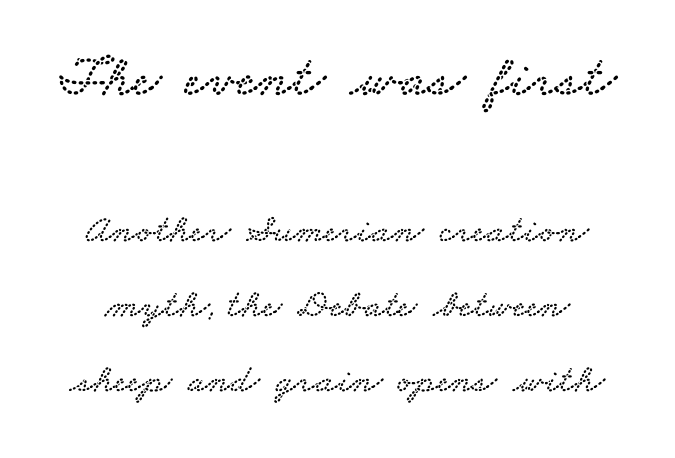
Q: Is the typeface a serif or a sans-serif typeface? A: Serif.
Q: Is the text underlined? A: No.
Q: Is the spacing between letters normal or unusually wide? A: Normal.
Q: Which block of text is set in a larger size, the first (top) or the second (bottom)? A: The first (top) one.
Q: Width (condensed, normal, or wide)? A: Wide.
Q: Stroke contrast? A: Low.
Q: x-height? A: Small.
Q: Monospaced? A: No.
